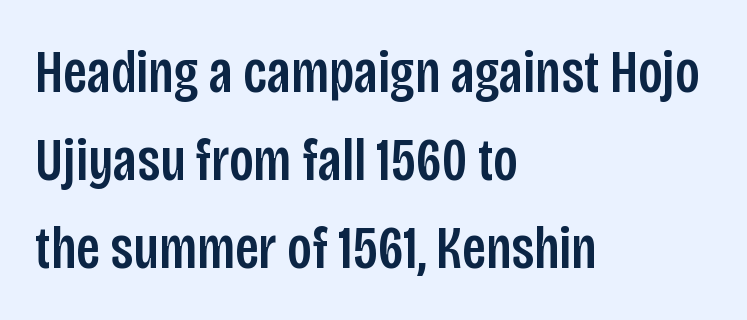
Q: Is the text italic (slanted)? A: No, it is upright.
Q: Is the typeface a serif or a sans-serif typeface? A: Sans-serif.
Q: Is the text underlined? A: No.
Q: How is the paragraph aligned? A: Left-aligned.
Q: Is the spacing between letters normal or unusually wide? A: Normal.
Q: Is the spacing between lines tight, normal or loose? A: Normal.
Q: Width (condensed, normal, or wide)? A: Condensed.
Q: Stroke contrast? A: Low.
Q: x-height? A: Large.
Q: Monospaced? A: No.
